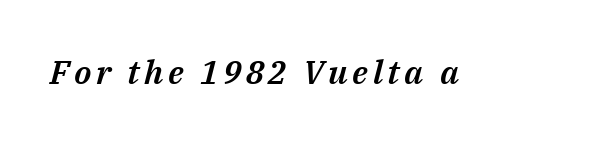
The image shows 33 px text type, italic (leaning right); set not underlined; medium stroke contrast and a medium x-height.
